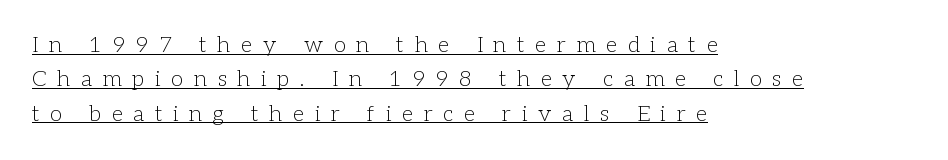
{"italic": "no", "bold": "no", "underline": "yes", "align": "left", "line_spacing": "normal", "line_spacing_ratio": 1.56, "letter_spacing": "wide", "letter_spacing_em": 0.49, "glyph_px": 22}
